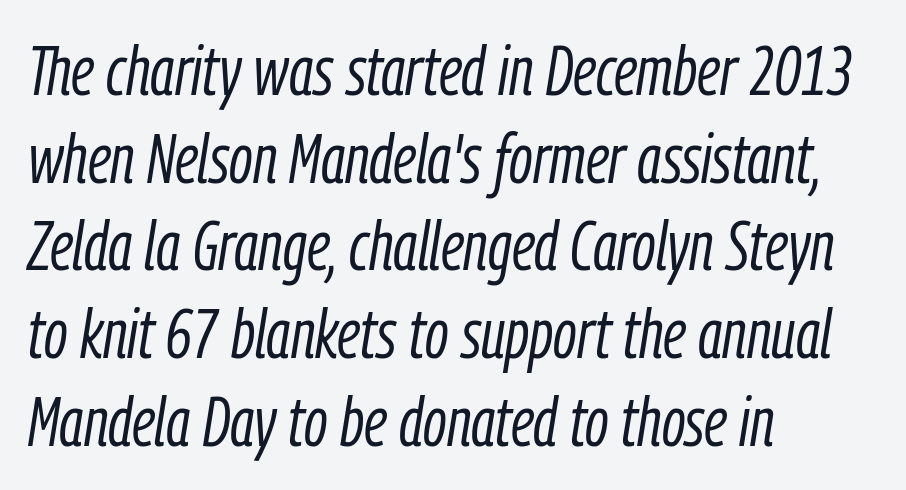
{"italic": "yes", "lean": "right", "slant_degrees": 9, "bold": "no", "weight": "light", "width": "condensed", "stroke_contrast": "low", "x_height": "medium", "monospaced": "no", "underline": "no", "align": "left", "line_spacing": "normal", "line_spacing_ratio": 1.27, "letter_spacing": "normal", "letter_spacing_em": 0.0, "glyph_px": 69}
